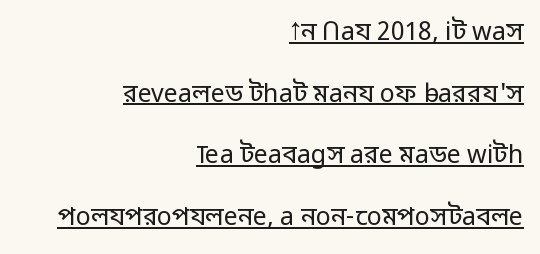
These characters rest on top of a visible drawn line. Posture: upright roman. A flush-right, rag-left setting is used for this passage. Think standard paragraph weight, or any step lighter than that.
